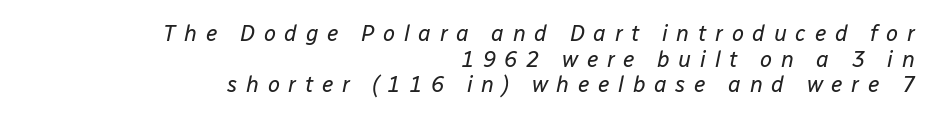
{"italic": "yes", "lean": "right", "slant_degrees": 12, "bold": "no", "underline": "no", "align": "right", "line_spacing_ratio": 1.16, "letter_spacing": "wide", "letter_spacing_em": 0.39, "glyph_px": 22}
